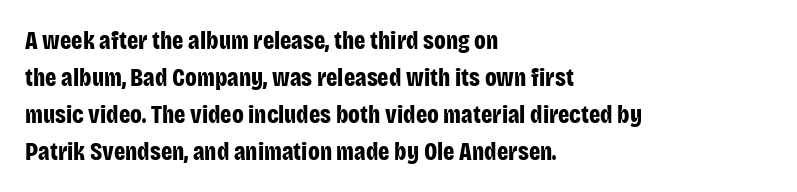
Q: Is the text bold? A: Yes.
Q: Is the text italic (slanted)? A: No, it is upright.
Q: Is the text underlined? A: No.
Q: How is the paragraph aligned? A: Left-aligned.
Q: Is the spacing between letters normal or unusually wide? A: Normal.
Q: Is the spacing between lines tight, normal or loose? A: Normal.
